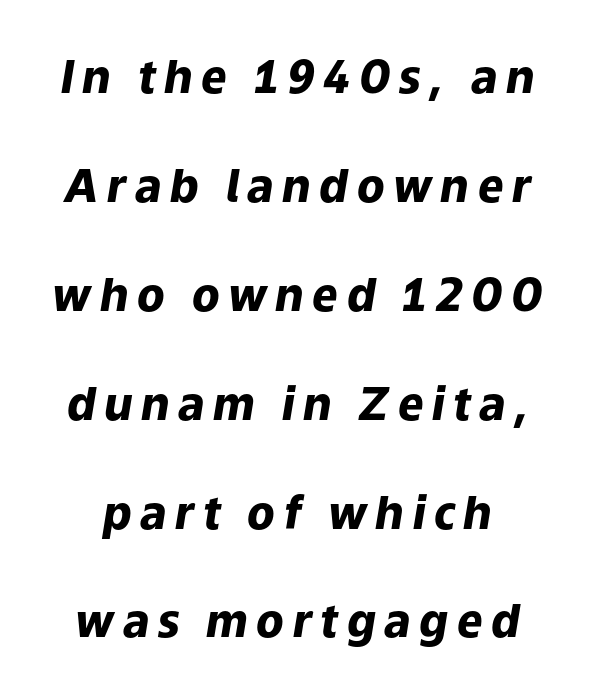
Q: Is the text bold? A: Yes.
Q: Is the text italic (slanted)? A: Yes, it leans right by about 9 degrees.
Q: Is the text underlined? A: No.
Q: Is the spacing between lines tight, normal or loose? A: Loose.
Q: Width (condensed, normal, or wide)? A: Normal.
Q: Stroke contrast? A: Low.
Q: x-height? A: Medium.
Q: Monospaced? A: No.
